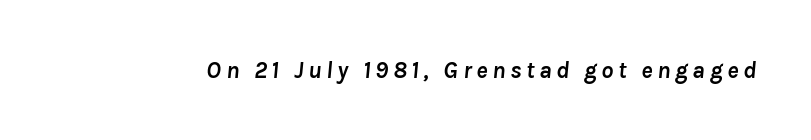
Type without underlining. Does the weight exceed regular? Yes, all the way to bold. Slanted lettering throughout.
